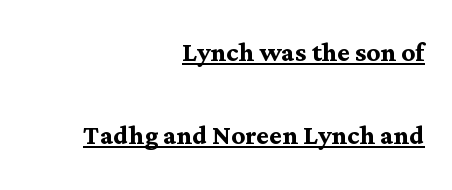
Q: Is the text bold? A: Yes.
Q: Is the text italic (slanted)? A: No, it is upright.
Q: Is the typeface a serif or a sans-serif typeface? A: Serif.
Q: Is the text underlined? A: Yes.
Q: How is the paragraph aligned? A: Right-aligned.
Q: Is the spacing between letters normal or unusually wide? A: Normal.
Q: Is the spacing between lines tight, normal or loose? A: Loose.
Q: Width (condensed, normal, or wide)? A: Normal.
Q: Stroke contrast? A: Medium.
Q: x-height? A: Medium.
Q: Monospaced? A: No.
